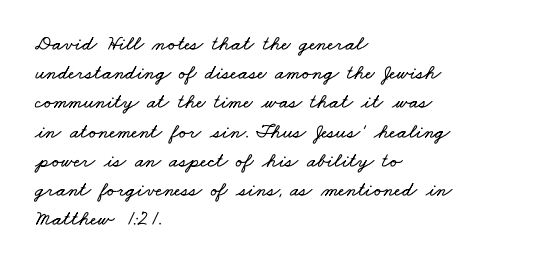
The gaps between neighbouring characters are ordinary and unremarkable. Compared with a centered layout, this one pins lines to the left instead. Decoration check: the copy has no underline. Baseline-to-baseline distance is the conventional proportion of letter height.
